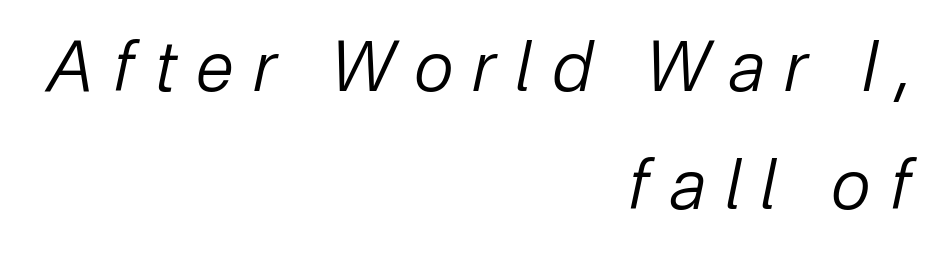
Q: Is the text bold? A: No.
Q: Is the text italic (slanted)? A: Yes, it leans right by about 12 degrees.
Q: Is the text underlined? A: No.
Q: How is the paragraph aligned? A: Right-aligned.
Q: Is the spacing between letters normal or unusually wide? A: Unusually wide.
Q: Width (condensed, normal, or wide)? A: Normal.
Q: Stroke contrast? A: Low.
Q: x-height? A: Medium.
Q: Monospaced? A: No.
